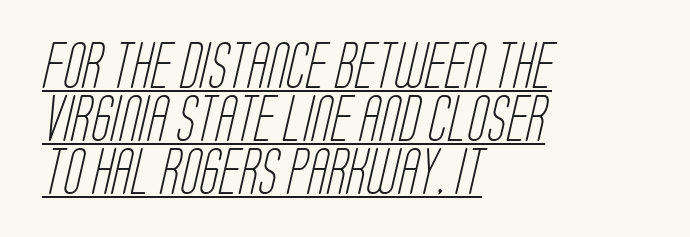
The rendering keeps characters at their native spacing. Where is the straight margin? On the left. Leading is clearly below the norm, producing a dense column. The passage shown is typed in a proportional face where columns would drift. Typographically, this falls in the sans-serif category. Compared with a typical body face, this is equally light or lighter still.
